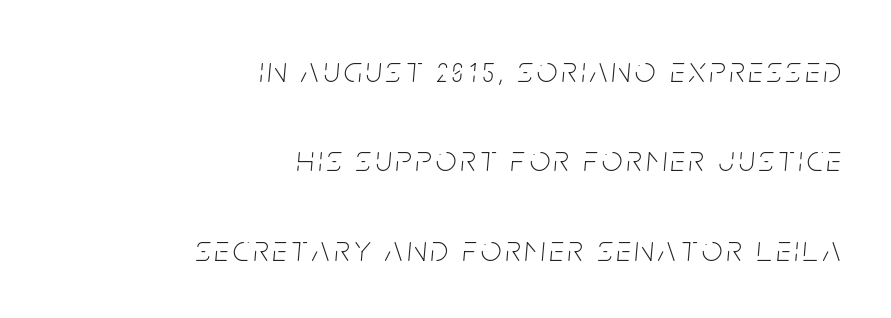
Q: Is the text bold? A: No.
Q: Is the text italic (slanted)? A: Yes, it leans right by about 5 degrees.
Q: Is the text underlined? A: No.
Q: How is the paragraph aligned? A: Right-aligned.
Q: Is the spacing between lines tight, normal or loose? A: Loose.
Q: Width (condensed, normal, or wide)? A: Condensed.
Q: Stroke contrast? A: Low.
Q: x-height? A: Large.
Q: Monospaced? A: No.
